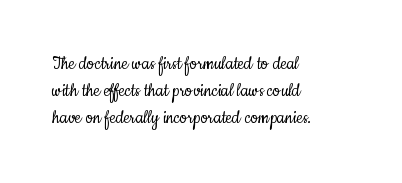
The passage shown is not underscored anywhere. Summary of vertical rhythm: regular, with standard interline spacing. The rag falls on the right side of this text block. Vertical stems look standard width or narrower in stroke.
